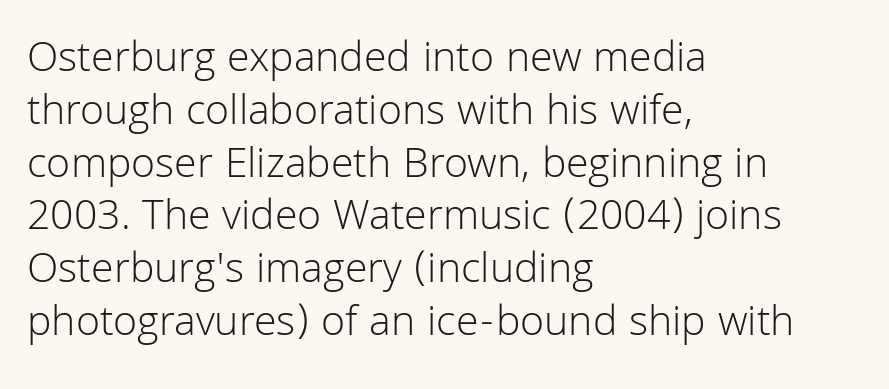
{"serif": "no", "italic": "no", "bold": "no", "weight": "light", "width": "normal", "stroke_contrast": "low", "x_height": "medium", "monospaced": "no", "underline": "no", "align": "left", "line_spacing_ratio": 1.2, "letter_spacing": "normal", "letter_spacing_em": 0.0, "glyph_px": 44}
